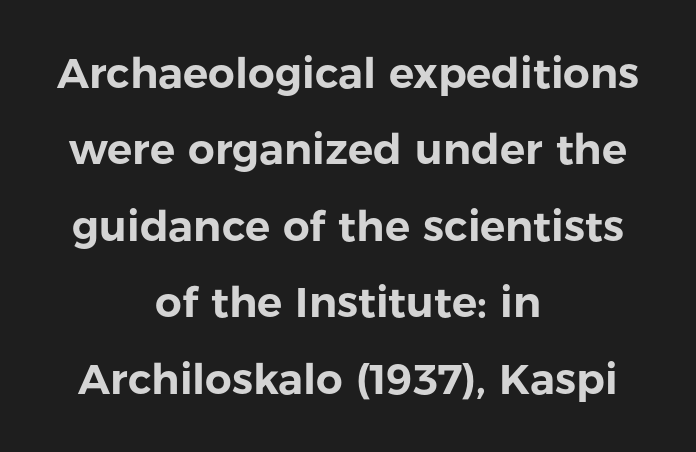
The image shows 42 px sans-serif type, upright; set centered, line spacing 1.82x, normal letter spacing, not underlined; low stroke contrast and a medium x-height.
